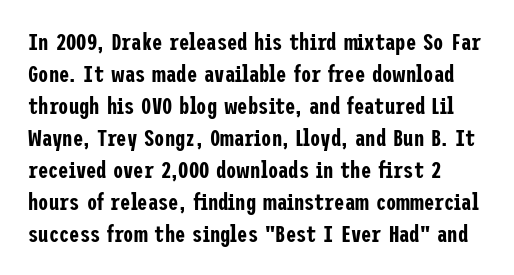
The image shows 23 px text type, upright; set normal line spacing (1.39x), normal letter spacing, not underlined.
